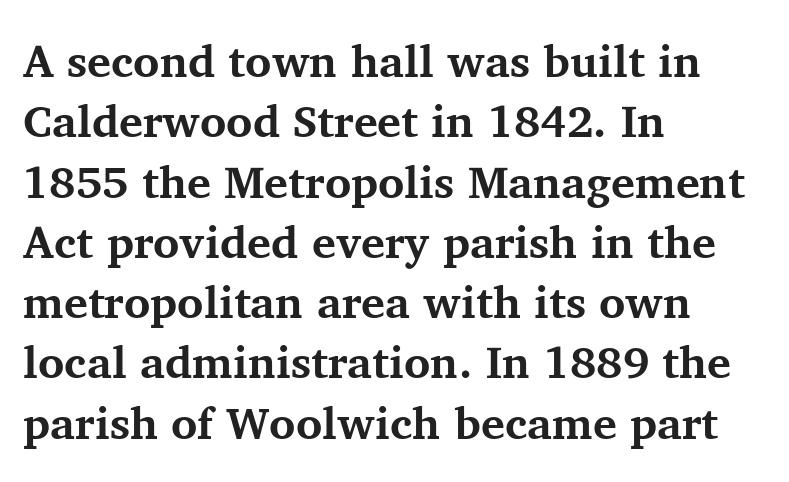
Q: Is the text bold? A: Yes.
Q: Is the text italic (slanted)? A: No, it is upright.
Q: Is the typeface a serif or a sans-serif typeface? A: Serif.
Q: Is the text underlined? A: No.
Q: How is the paragraph aligned? A: Left-aligned.
Q: Is the spacing between letters normal or unusually wide? A: Normal.
Q: Is the spacing between lines tight, normal or loose? A: Normal.
Q: Width (condensed, normal, or wide)? A: Normal.
Q: Stroke contrast? A: Medium.
Q: x-height? A: Medium.
Q: Monospaced? A: No.
